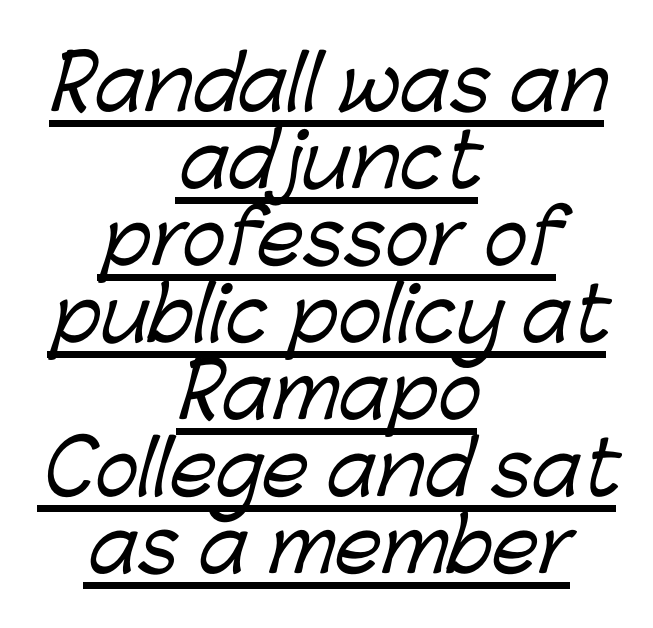
Unlike a traditional serif, this face leaves its strokes unadorned. Think of a printed novel: that variable character pitch is what you see here. Letter spacing: default. Underlining? Definitely there.
